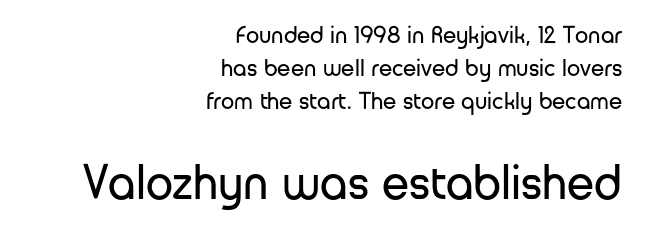
Q: Is the text bold? A: No.
Q: Is the text italic (slanted)? A: No, it is upright.
Q: Is the typeface a serif or a sans-serif typeface? A: Sans-serif.
Q: Is the text underlined? A: No.
Q: How is the paragraph aligned? A: Right-aligned.
Q: Is the spacing between letters normal or unusually wide? A: Normal.
Q: Is the spacing between lines tight, normal or loose? A: Normal.
Q: Which block of text is set in a larger size, the first (top) or the second (bottom)? A: The second (bottom) one.
Q: Width (condensed, normal, or wide)? A: Normal.
Q: Stroke contrast? A: Low.
Q: x-height? A: Medium.
Q: Monospaced? A: No.
